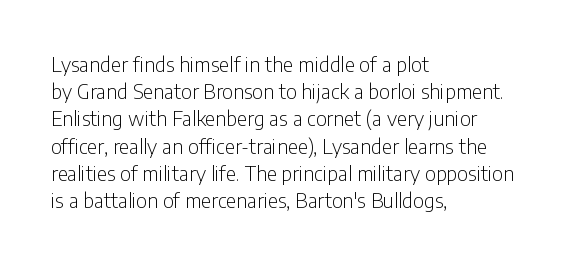
The text block is weighted toward the left margin, trailing off unevenly rightward. Summary of vertical rhythm: regular, with standard interline spacing. Spacing between characters is what you'd get straight out of the box. The letterforms sit at book weight or below.
